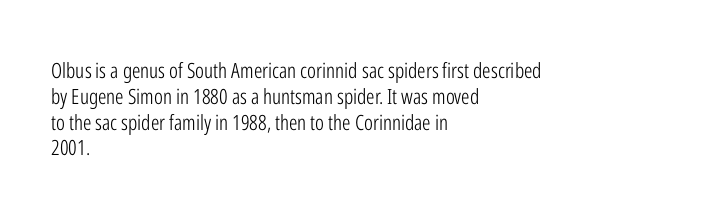
The image shows 21 px text type, upright; set left-aligned, line spacing 1.23x, normal letter spacing, not underlined.
